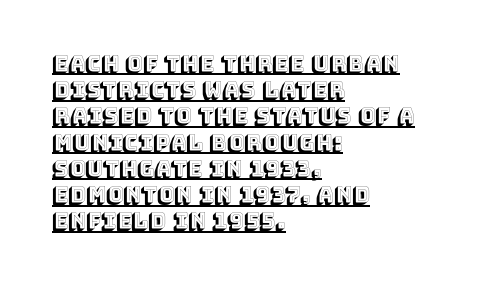
The lettering stays uniformly vertical, giving the passage a roman look. The paragraph has a hard left edge and a soft right edge. Honestly, the underline is the first thing you notice here. The type is set solid horizontally, with unmodified tracking. Baseline-to-baseline distance is the conventional proportion of letter height.
